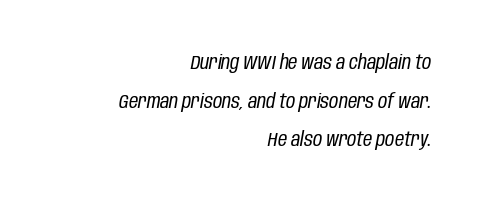
{"italic": "yes", "lean": "right", "slant_degrees": 10, "bold": "no", "underline": "no", "align": "right", "line_spacing": "loose", "line_spacing_ratio": 1.93, "letter_spacing": "normal", "letter_spacing_em": 0.0, "glyph_px": 20}
